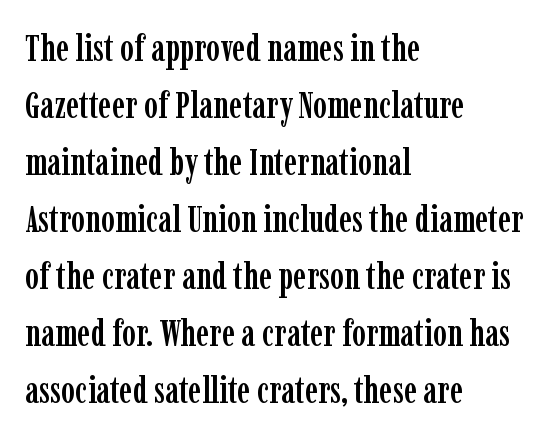
Whoever set this chose a conventional vertical rhythm. The area under the type is left untouched. Each letter's strokes conclude with small projecting serifs. The letters stand upright; this is a roman face. Every row of glyphs begins at an identical x-position on the left.
